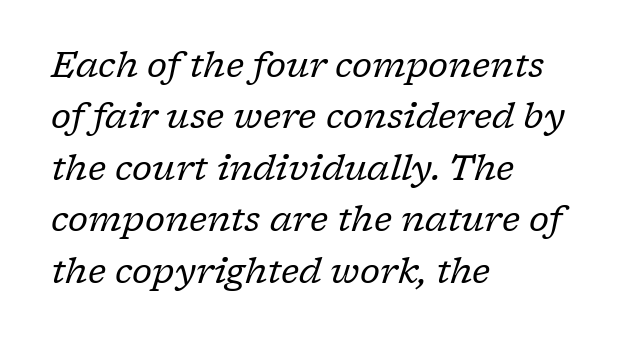
Check under the words: just untouched page. Yep, that's italic — everything's leaning. You could call the tracking neutral — neither tight nor loose. Compared with a centered layout, this one pins lines to the left instead. Notice how descenders clear the ascenders below comfortably — that's standard leading. The passage shown is typed in a proportional face where columns would drift.
